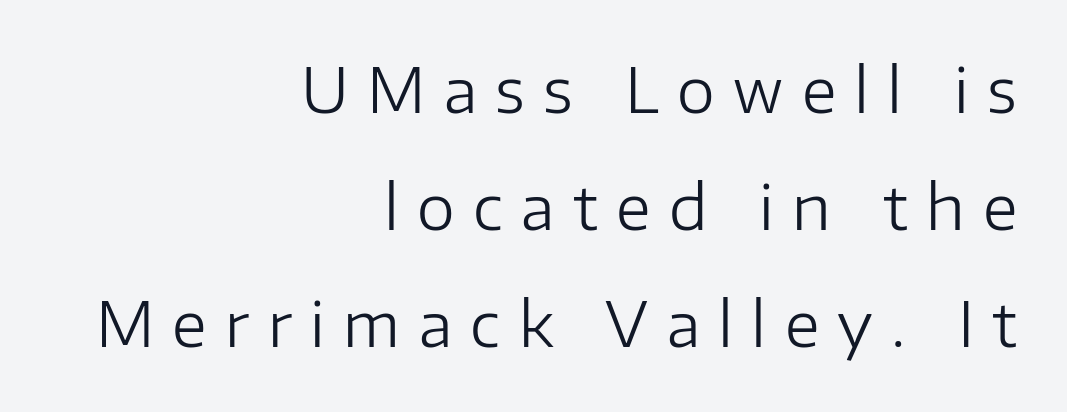
The image shows 61 px regular-weight sans-serif type, upright; set right-aligned, loose line spacing (1.92x), unusually wide letter spacing (+0.3 em), not underlined; low stroke contrast and a medium x-height.
